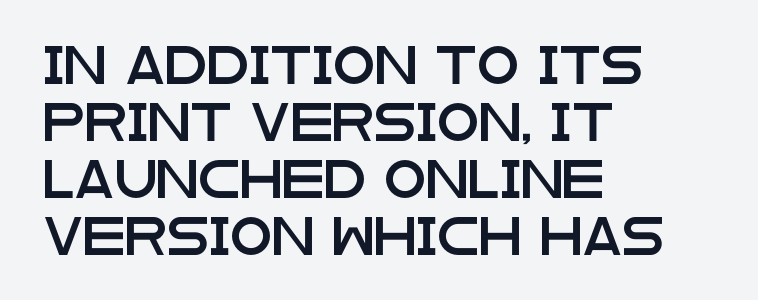
The image shows 38 px wide sans-serif type, upright; set left-aligned, normal line spacing (1.5x), normal letter spacing, not underlined; low stroke contrast and a large x-height.
